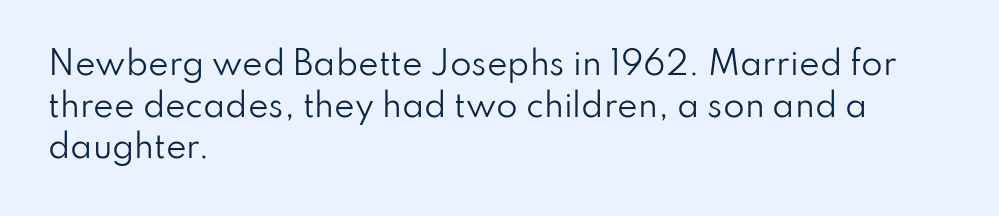
The image shows 31 px regular-weight sans-serif type, upright; set left-aligned, normal line spacing (1.34x), normal letter spacing, not underlined; low stroke contrast and a small x-height.
